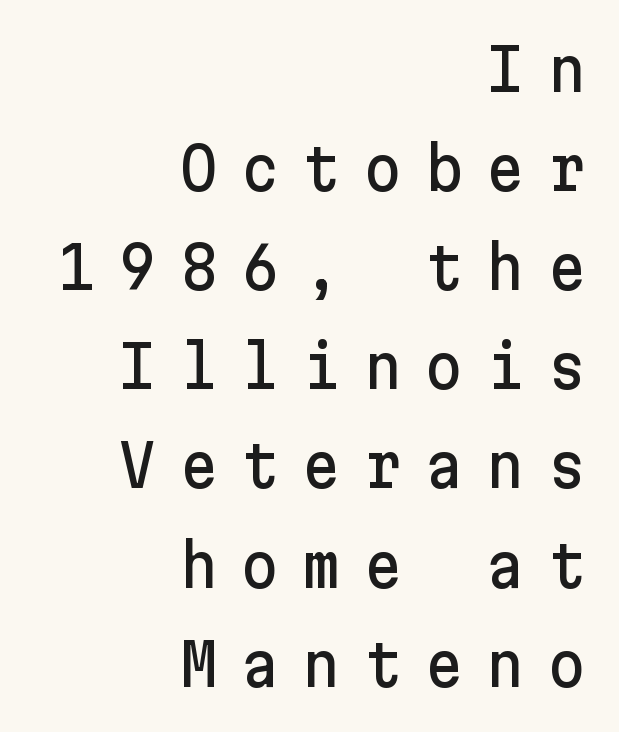
The image shows 59 px sans-serif type, upright; set right-aligned, normal line spacing (1.68x), unusually wide letter spacing (+0.39 em), not underlined; low stroke contrast and a medium x-height.
